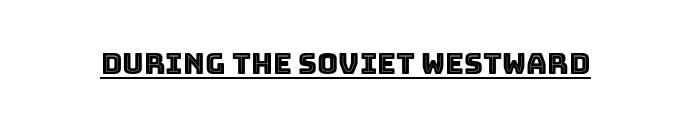
{"italic": "no", "width": "normal", "x_height": "large", "monospaced": "no", "underline": "yes", "letter_spacing": "normal", "letter_spacing_em": 0.0, "glyph_px": 29}
